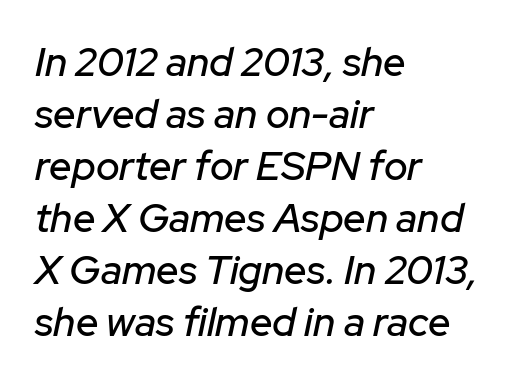
Q: Is the text italic (slanted)? A: Yes, it leans right by about 12 degrees.
Q: Is the text underlined? A: No.
Q: How is the paragraph aligned? A: Left-aligned.
Q: Is the spacing between letters normal or unusually wide? A: Normal.
Q: Is the spacing between lines tight, normal or loose? A: Normal.
Q: Width (condensed, normal, or wide)? A: Normal.
Q: Stroke contrast? A: Low.
Q: x-height? A: Medium.
Q: Monospaced? A: No.
